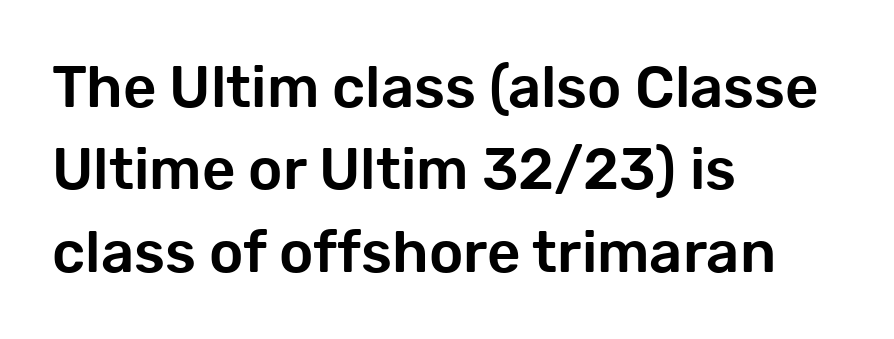
The image shows 58 px sans-serif type, upright; set left-aligned, normal line spacing (1.42x), normal letter spacing, not underlined; low stroke contrast and a medium x-height.
